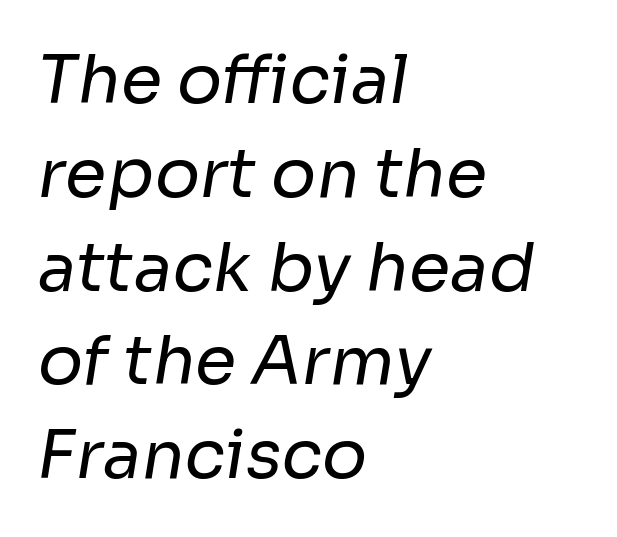
The image shows 67 px regular-weight sans-serif type; set left-aligned, normal line spacing (1.4x), normal letter spacing, not underlined; low stroke contrast and a medium x-height.
